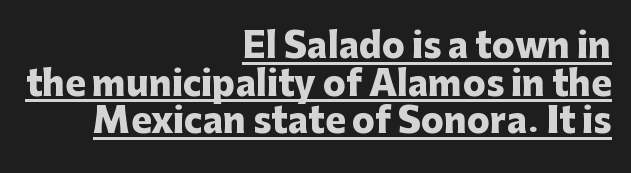
The image shows 34 px heavy sans-serif type, upright; set right-aligned, tight line spacing (1.11x), normal letter spacing, underlined; low stroke contrast and a medium x-height.
